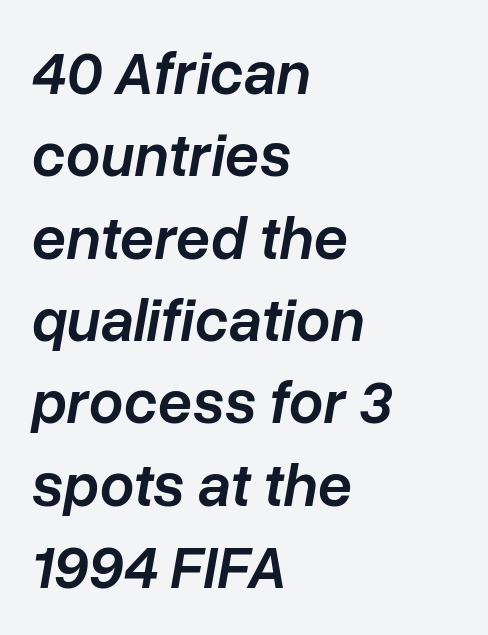
The image shows 61 px semibold type, italic (leaning right); set left-aligned, normal line spacing (1.35x), normal letter spacing, not underlined; low stroke contrast and a medium x-height.
